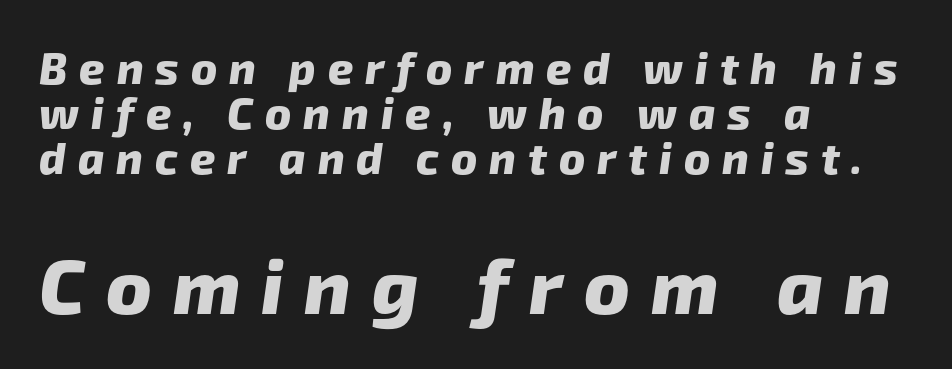
The image shows 77 px heavy sans-serif type; set left-aligned, tight line spacing (1.02x), unusually wide letter spacing (+0.27 em), not underlined; the second (bottom) block is 1.75x larger; low stroke contrast and a medium x-height.
